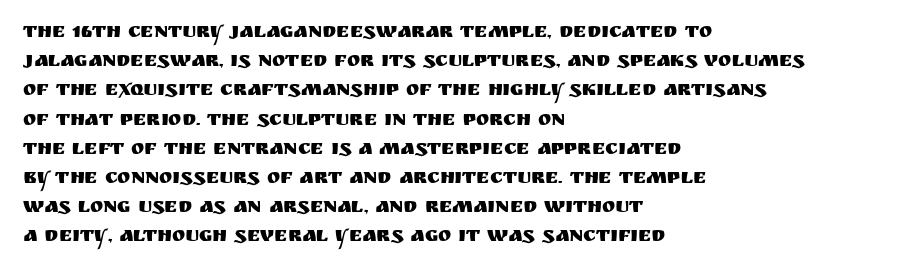
{"italic": "no", "underline": "no", "align": "left", "line_spacing": "normal", "line_spacing_ratio": 1.46, "letter_spacing": "normal", "letter_spacing_em": 0.0, "glyph_px": 20}
